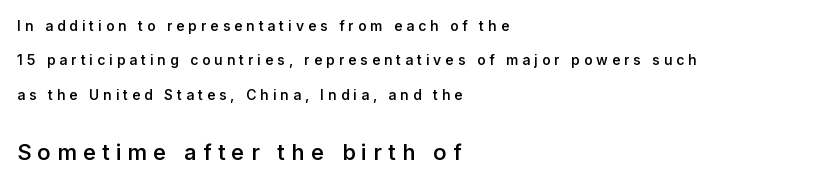
Q: Is the text bold? A: Semi-bold.
Q: Is the text italic (slanted)? A: No, it is upright.
Q: Is the text underlined? A: No.
Q: How is the paragraph aligned? A: Left-aligned.
Q: Is the spacing between letters normal or unusually wide? A: Unusually wide.
Q: Is the spacing between lines tight, normal or loose? A: Loose.
Q: Which block of text is set in a larger size, the first (top) or the second (bottom)? A: The second (bottom) one.
